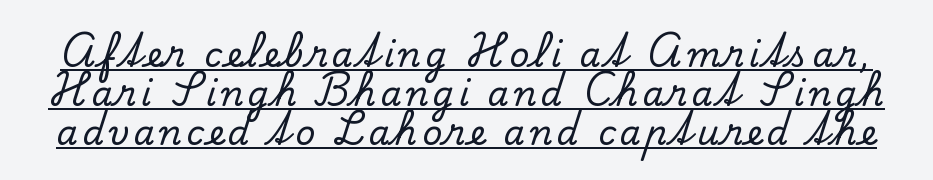
Q: Is the text italic (slanted)? A: Yes.
Q: Is the typeface a serif or a sans-serif typeface? A: Serif.
Q: Is the text underlined? A: Yes.
Q: Is the spacing between lines tight, normal or loose? A: Tight.
Q: Width (condensed, normal, or wide)? A: Normal.
Q: Stroke contrast? A: Low.
Q: x-height? A: Small.
Q: Monospaced? A: No.
